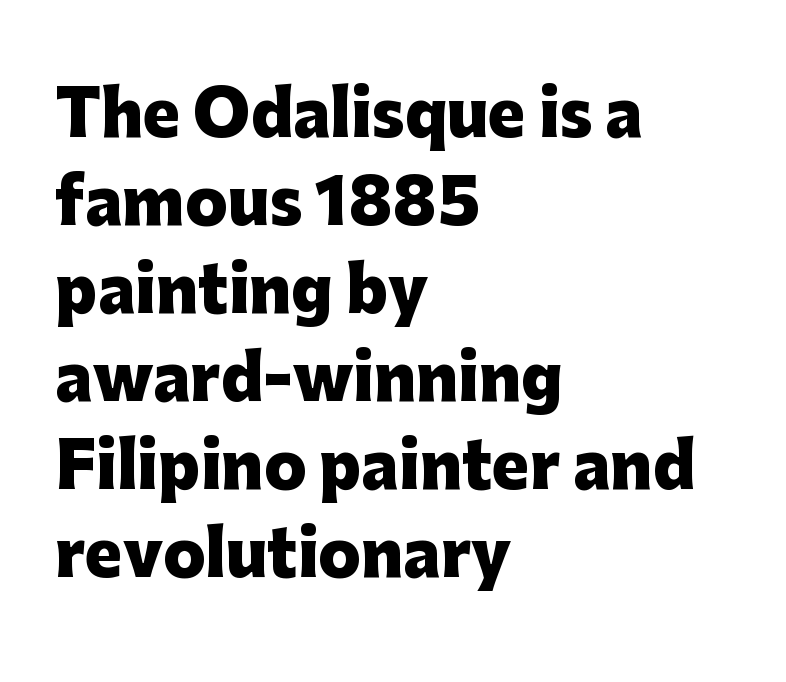
{"serif": "no", "italic": "no", "bold": "yes", "weight": "heavy", "width": "normal", "stroke_contrast": "low", "x_height": "medium", "monospaced": "no", "underline": "no", "align": "left", "line_spacing": "normal", "line_spacing_ratio": 1.42, "letter_spacing": "normal", "letter_spacing_em": 0.0, "glyph_px": 62}
